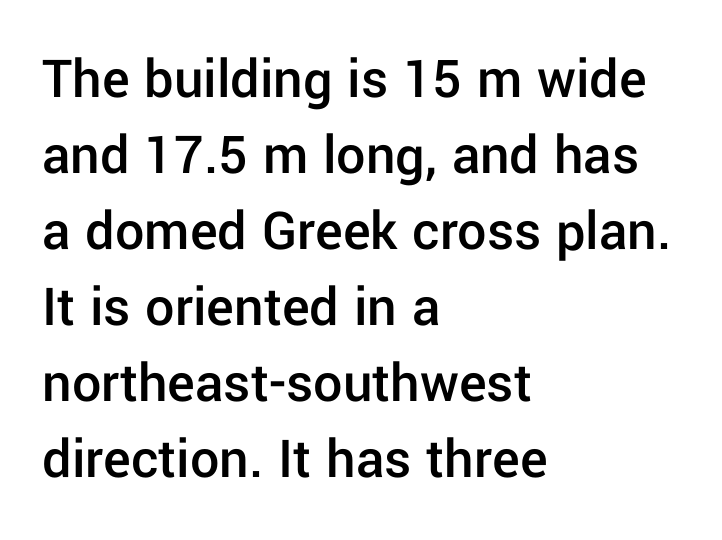
The image shows 58 px semibold sans-serif type, upright; set left-aligned, normal line spacing (1.31x), normal letter spacing, not underlined; low stroke contrast and a medium x-height.
